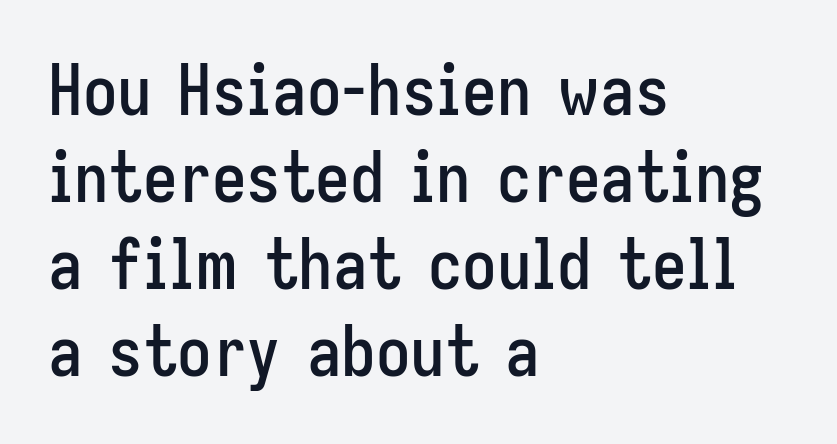
Letters rest on an invisible, unmarked baseline. The typography opts for an upright posture over an oblique one. Look at the tracking — it's just the regular setting, nothing added. Line starts are locked; line ends wander.
